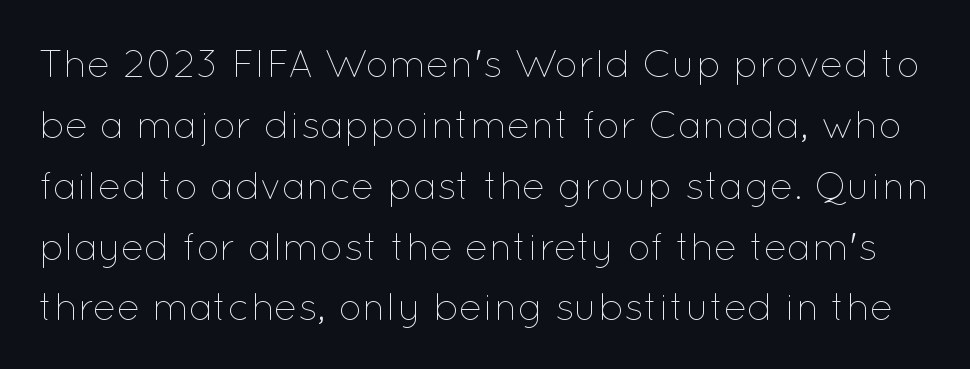
The image shows 39 px thin type, upright; set normal line spacing (1.56x), normal letter spacing, not underlined; low stroke contrast and a medium x-height.
